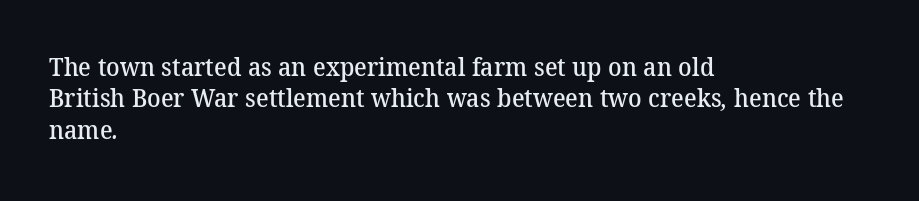
Q: Is the text bold? A: Semi-bold.
Q: Is the text underlined? A: No.
Q: How is the paragraph aligned? A: Left-aligned.
Q: Is the spacing between letters normal or unusually wide? A: Normal.
Q: Is the spacing between lines tight, normal or loose? A: Normal.
